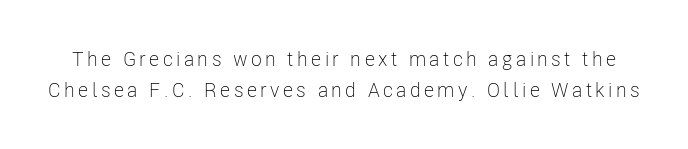
The image shows 20 px text type, upright; set normal line spacing (1.53x), not underlined.
